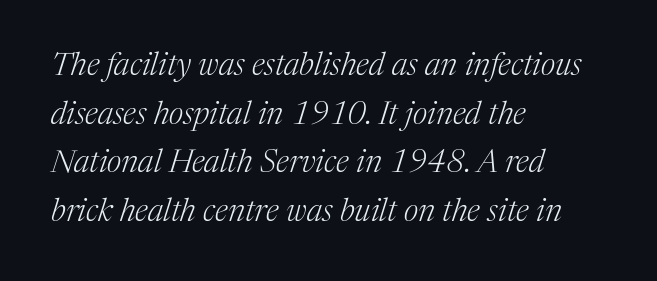
Is the block centered? No — it sits flush against the left margin. Here the designer chose a conventional face with non-uniform glyph widths. The gap between lines stays unmarked. The specimen reads as italic at a glance. The space between consecutive lines is moderate.
